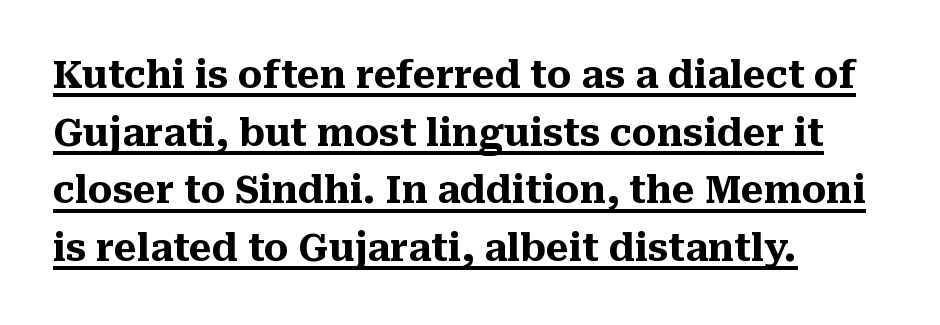
The image shows 37 px heavy serif type, upright; set left-aligned, normal line spacing (1.56x), normal letter spacing, underlined; medium stroke contrast and a medium x-height.
